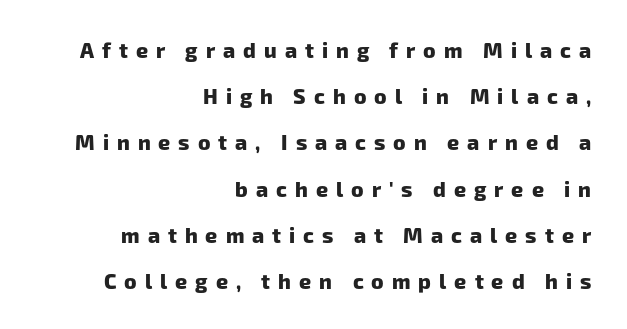
The image shows 21 px bold type; set right-aligned, loose line spacing (2.2x), unusually wide letter spacing (+0.38 em), not underlined.
